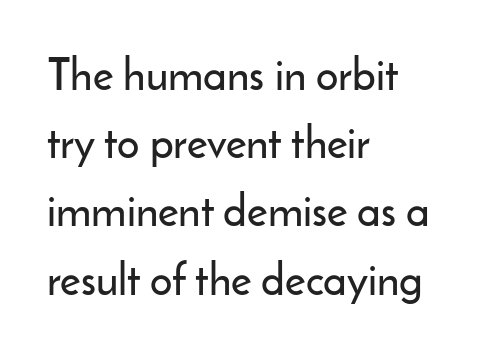
Q: Is the text italic (slanted)? A: No, it is upright.
Q: Is the typeface a serif or a sans-serif typeface? A: Sans-serif.
Q: Is the text underlined? A: No.
Q: How is the paragraph aligned? A: Left-aligned.
Q: Is the spacing between letters normal or unusually wide? A: Normal.
Q: Is the spacing between lines tight, normal or loose? A: Normal.
Q: Width (condensed, normal, or wide)? A: Normal.
Q: Stroke contrast? A: Low.
Q: x-height? A: Small.
Q: Monospaced? A: No.
